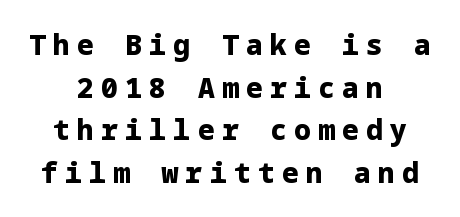
Upright lettering throughout. I'd describe the lettering as bold — thick and assertive. Check under the words: just untouched page. Vertical spacing — default. Here the glyphs are tracked loosely, breaking word shapes into spaced letters. Look at the bottom of the vertical strokes: they stop flat, with no serifs.
